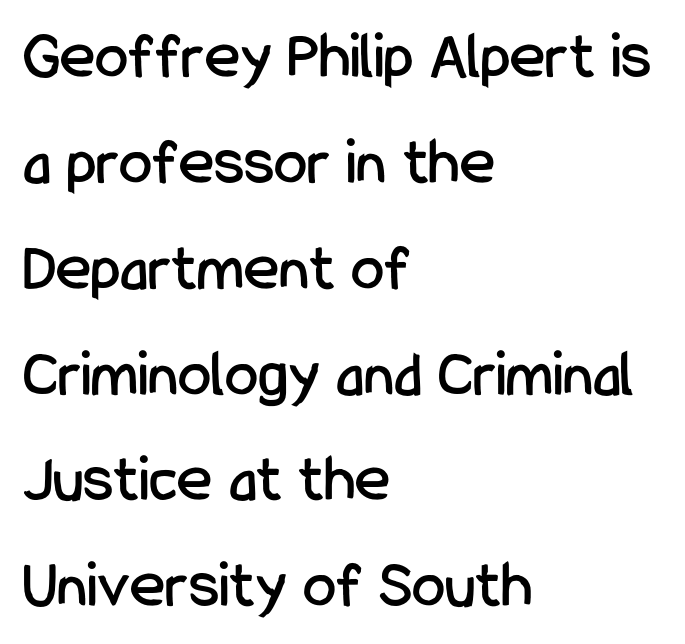
Q: Is the text italic (slanted)? A: No, it is upright.
Q: Is the typeface a serif or a sans-serif typeface? A: Sans-serif.
Q: Is the text underlined? A: No.
Q: How is the paragraph aligned? A: Left-aligned.
Q: Is the spacing between letters normal or unusually wide? A: Normal.
Q: Is the spacing between lines tight, normal or loose? A: Normal.
Q: Width (condensed, normal, or wide)? A: Condensed.
Q: Stroke contrast? A: Low.
Q: x-height? A: Medium.
Q: Monospaced? A: No.
